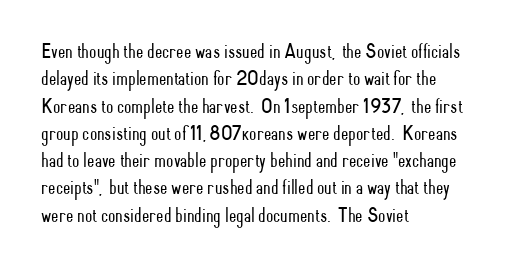
The image shows 21 px text type, upright; set left-aligned, normal line spacing (1.3x), normal letter spacing, not underlined.
